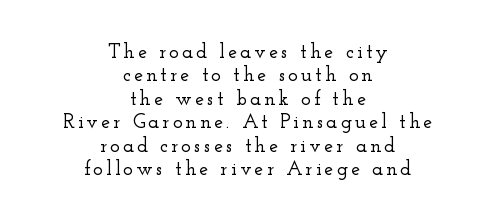
Q: Is the text italic (slanted)? A: No, it is upright.
Q: Is the text underlined? A: No.
Q: How is the paragraph aligned? A: Centered.
